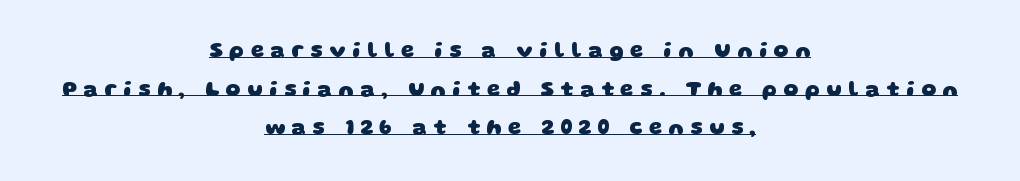
Caption: expanded tracking, letters set apart. The words here are underlined. Caption: multi-line text, centered on the measure. Look at the stroke-to-counter ratio: heavy, a bold.
